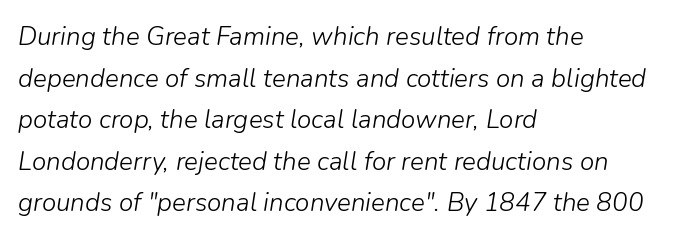
The image shows 26 px text type, italic (leaning right); set left-aligned, normal line spacing (1.6x), normal letter spacing, not underlined.
